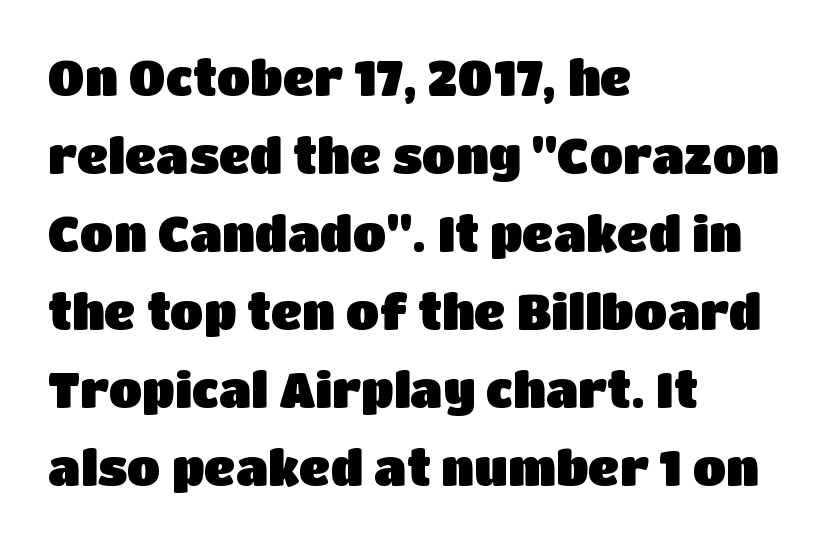
{"serif": "no", "italic": "no", "width": "normal", "stroke_contrast": "low", "x_height": "large", "monospaced": "no", "underline": "no", "align": "left", "line_spacing": "normal", "line_spacing_ratio": 1.59, "letter_spacing": "normal", "letter_spacing_em": 0.0, "glyph_px": 49}
